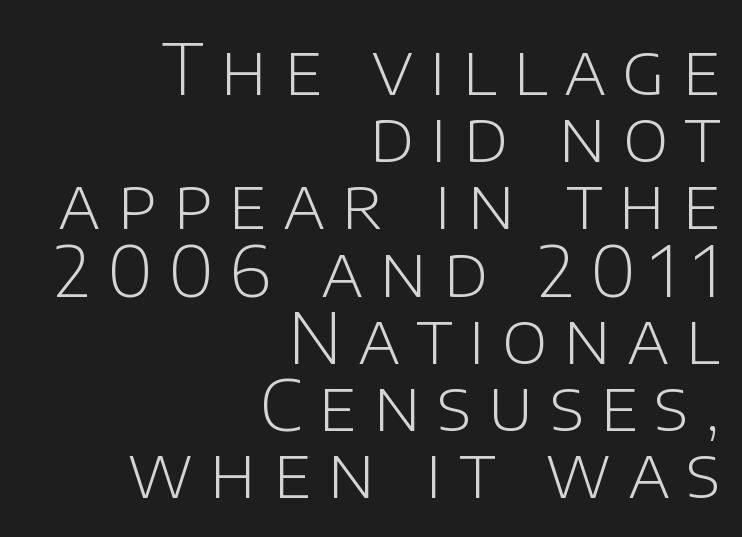
{"serif": "no", "italic": "no", "bold": "no", "weight": "light", "width": "normal", "stroke_contrast": "low", "x_height": "large", "monospaced": "no", "underline": "no", "align": "right", "line_spacing": "tight", "line_spacing_ratio": 0.96, "letter_spacing": "wide", "letter_spacing_em": 0.23, "glyph_px": 70}
